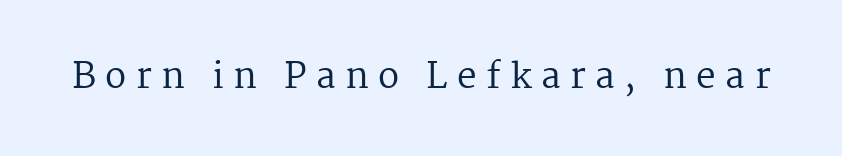
The image shows 35 px regular-weight serif type, upright; set unusually wide letter spacing (+0.27 em), not underlined; medium stroke contrast and a medium x-height.
